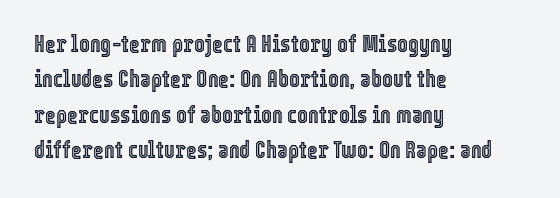
{"italic": "no", "underline": "no", "align": "left", "line_spacing": "normal", "line_spacing_ratio": 1.54, "letter_spacing": "normal", "letter_spacing_em": 0.0, "glyph_px": 23}
